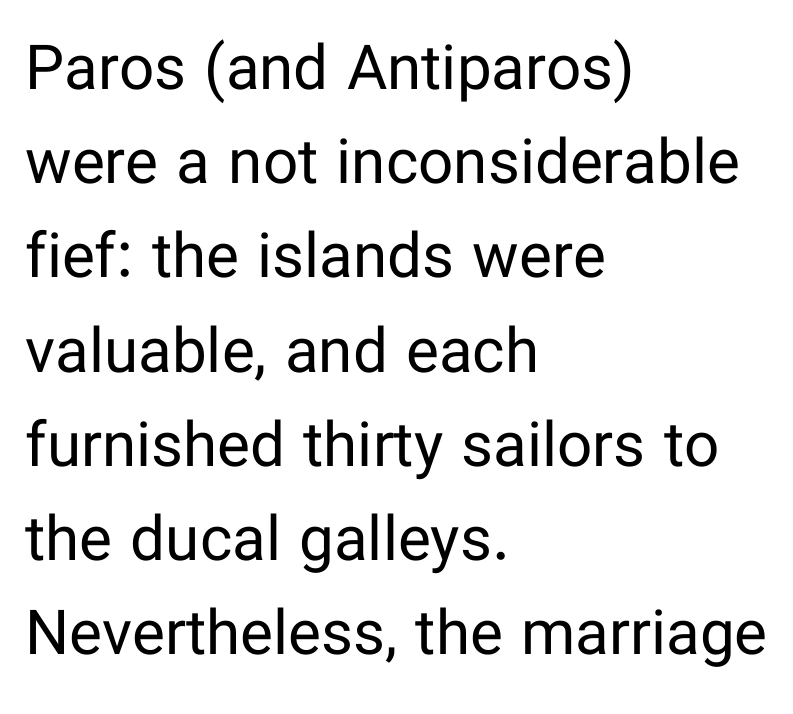
The image shows 62 px regular-weight sans-serif type, upright; set left-aligned, normal line spacing (1.52x), normal letter spacing, not underlined; low stroke contrast and a medium x-height.
